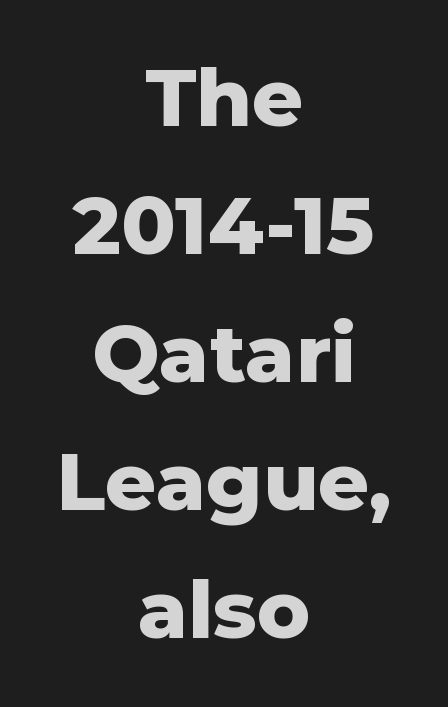
Q: Is the text bold? A: Yes.
Q: Is the text italic (slanted)? A: No, it is upright.
Q: Is the typeface a serif or a sans-serif typeface? A: Sans-serif.
Q: Is the text underlined? A: No.
Q: How is the paragraph aligned? A: Centered.
Q: Is the spacing between letters normal or unusually wide? A: Normal.
Q: Is the spacing between lines tight, normal or loose? A: Normal.
Q: Width (condensed, normal, or wide)? A: Normal.
Q: Stroke contrast? A: Low.
Q: x-height? A: Medium.
Q: Monospaced? A: No.
